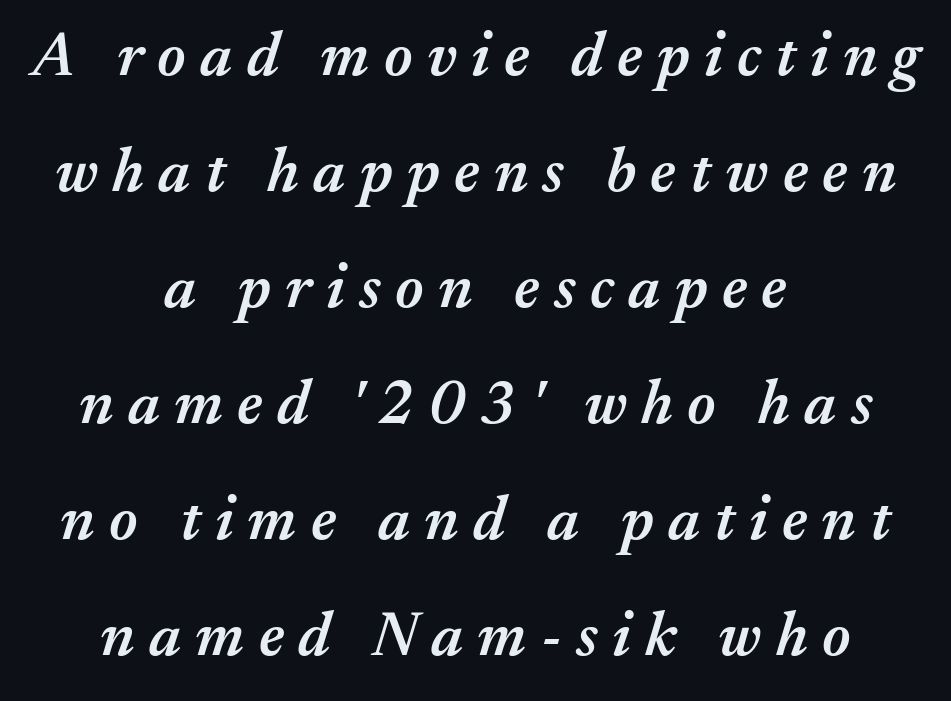
{"italic": "yes", "lean": "right", "slant_degrees": 17, "bold": "semi", "weight": "semibold", "width": "normal", "stroke_contrast": "medium", "x_height": "medium", "monospaced": "no", "underline": "no", "align": "center", "line_spacing_ratio": 1.87, "letter_spacing": "wide", "letter_spacing_em": 0.23, "glyph_px": 62}
